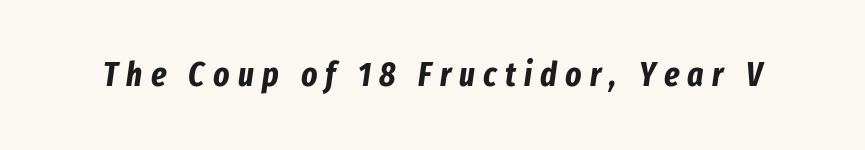
{"italic": "yes", "lean": "right", "slant_degrees": 8, "bold": "yes", "weight": "bold", "width": "condensed", "stroke_contrast": "low", "x_height": "medium", "monospaced": "no", "underline": "no", "letter_spacing": "wide", "letter_spacing_em": 0.24, "glyph_px": 34}
